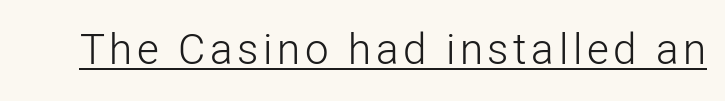
Has an underline been added? It has. To sum up the face: it is a sans, with no serifs. The rendering uses natural spacing where letterforms have individual widths. Ascenders rise straight up at ninety degrees. The font sits on the lighter half of the weight spectrum, regular included.
